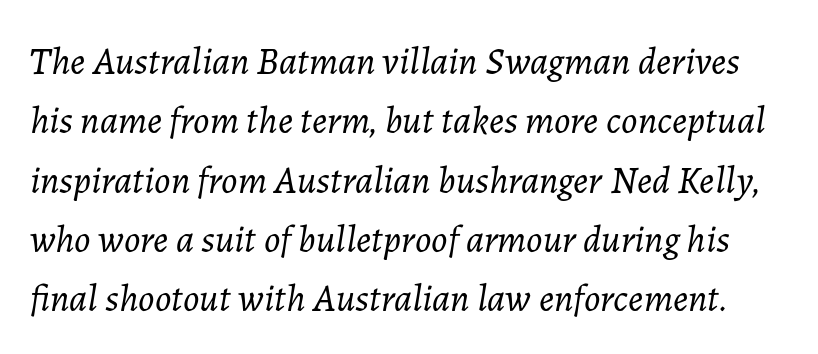
The image shows 38 px light type, italic (leaning right); set normal line spacing (1.56x), normal letter spacing, not underlined; low stroke contrast and a medium x-height.
